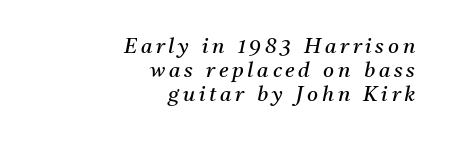
The rendering applies a slant to the glyphs. Notice how descenders almost collide with the ascenders below — that's tight leading. Decoration check: the copy has no underline. No extra ink here — the face is not bold.
